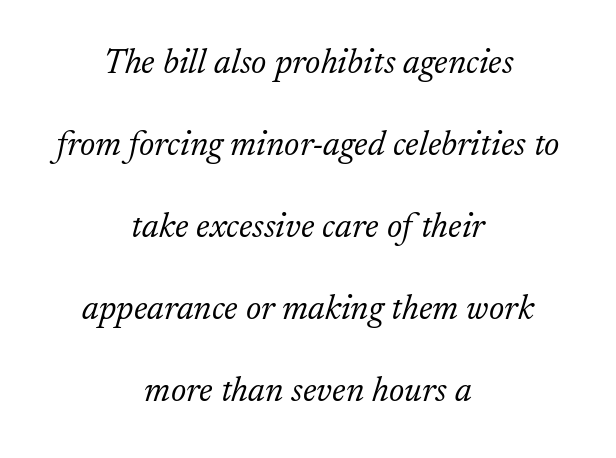
{"serif": "yes", "italic": "yes", "lean": "right", "slant_degrees": 17, "bold": "no", "weight": "light", "width": "normal", "stroke_contrast": "low", "x_height": "small", "monospaced": "no", "underline": "no", "align": "center", "line_spacing": "loose", "line_spacing_ratio": 2.34, "letter_spacing": "normal", "letter_spacing_em": 0.0, "glyph_px": 35}
